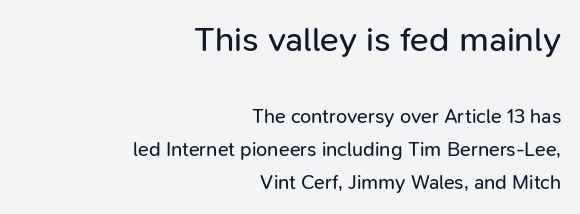
{"serif": "no", "italic": "no", "bold": "no", "weight": "regular", "width": "normal", "stroke_contrast": "low", "x_height": "medium", "monospaced": "no", "underline": "no", "align": "right", "line_spacing": "normal", "line_spacing_ratio": 1.64, "letter_spacing": "normal", "letter_spacing_em": 0.0, "larger_block": "first", "size_ratio": 1.75, "glyph_px": 35}
